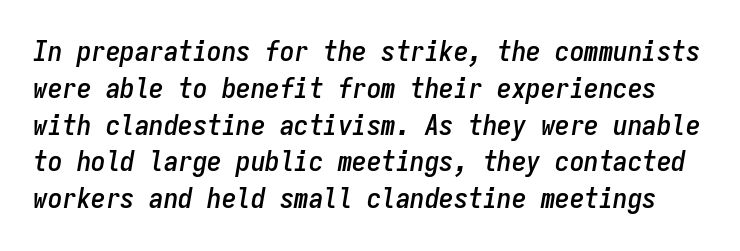
The space beneath each line is pristine and unruled. Reading down the column, the eye jumps a familiar distance to each next line. Here the designer chose a console-style face with uniform glyph widths. Letter spacing: default.
